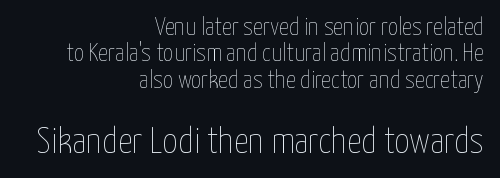
The image shows 37 px thin, condensed type, upright; set right-aligned, tight line spacing (1.06x), normal letter spacing, not underlined; the second (bottom) block is 1.48x larger; low stroke contrast and a medium x-height.
